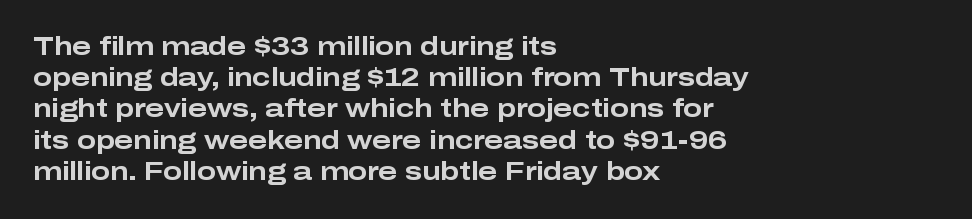
{"italic": "no", "bold": "yes", "underline": "no", "align": "left", "line_spacing": "normal", "line_spacing_ratio": 1.25, "letter_spacing": "normal", "letter_spacing_em": 0.0, "glyph_px": 25}
